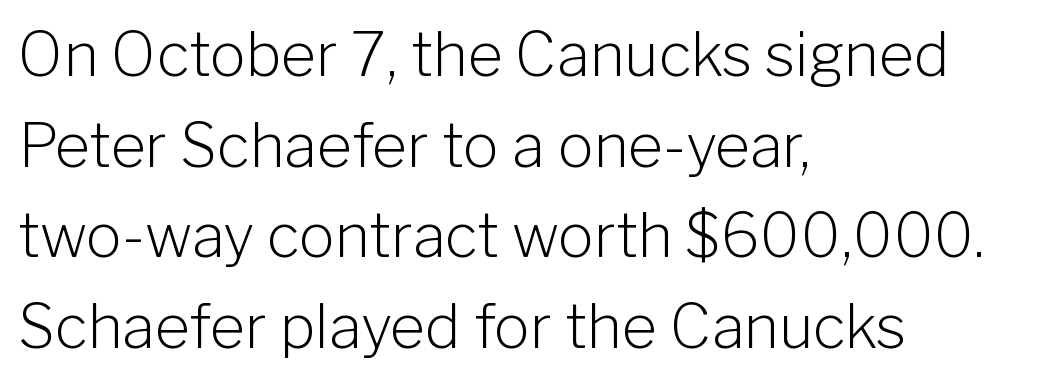
Q: Is the text bold? A: No.
Q: Is the text italic (slanted)? A: No, it is upright.
Q: Is the typeface a serif or a sans-serif typeface? A: Sans-serif.
Q: Is the text underlined? A: No.
Q: How is the paragraph aligned? A: Left-aligned.
Q: Is the spacing between letters normal or unusually wide? A: Normal.
Q: Is the spacing between lines tight, normal or loose? A: Normal.
Q: Width (condensed, normal, or wide)? A: Normal.
Q: Stroke contrast? A: Low.
Q: x-height? A: Medium.
Q: Monospaced? A: No.
